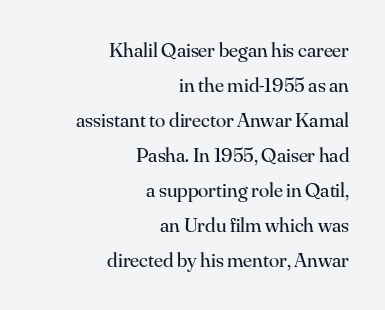
Q: Is the text bold? A: No.
Q: Is the text italic (slanted)? A: No, it is upright.
Q: Is the text underlined? A: No.
Q: How is the paragraph aligned? A: Right-aligned.
Q: Is the spacing between letters normal or unusually wide? A: Normal.
Q: Is the spacing between lines tight, normal or loose? A: Normal.
